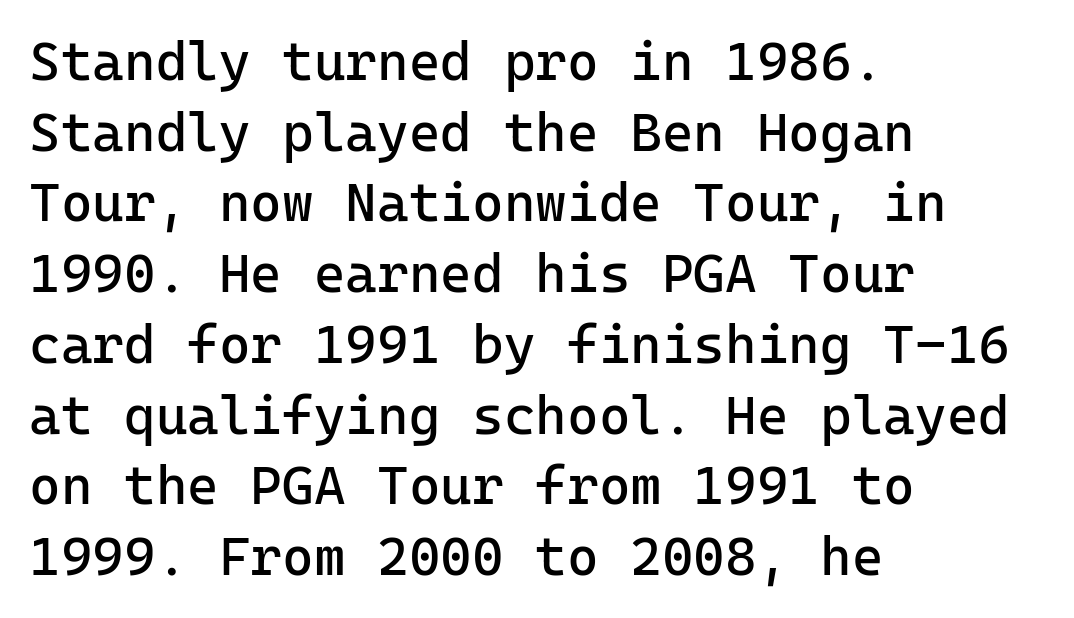
{"serif": "no", "italic": "no", "bold": "no", "weight": "regular", "width": "normal", "stroke_contrast": "low", "x_height": "medium", "monospaced": "yes", "underline": "no", "align": "left", "line_spacing": "normal", "line_spacing_ratio": 1.31, "letter_spacing": "normal", "letter_spacing_em": 0.0, "glyph_px": 54}
